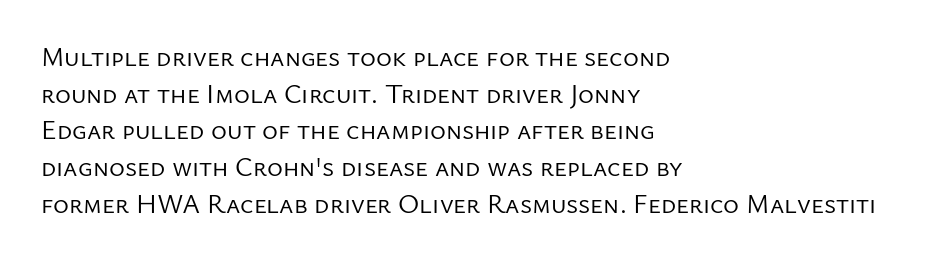
Q: Is the text bold? A: No.
Q: Is the text italic (slanted)? A: No, it is upright.
Q: Is the text underlined? A: No.
Q: How is the paragraph aligned? A: Left-aligned.
Q: Is the spacing between letters normal or unusually wide? A: Normal.
Q: Is the spacing between lines tight, normal or loose? A: Normal.
